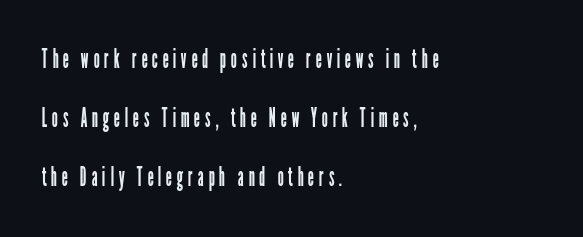
{"italic": "no", "bold": "no", "underline": "no", "align": "left", "line_spacing": "loose", "line_spacing_ratio": 2.19, "glyph_px": 27}
